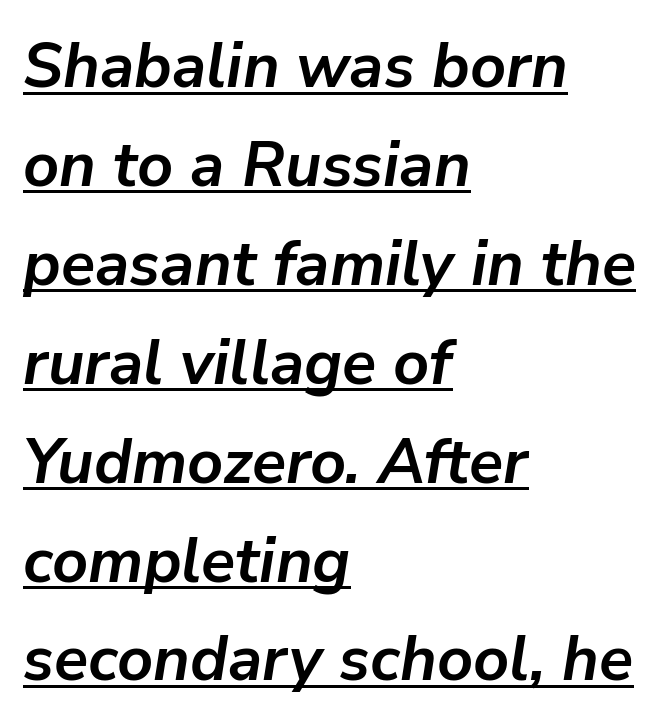
This sample uses plain, unmodified letter spacing. Bold? Absolutely — the strokes are thick and heavy. Decoration check: the copy is underlined. The text block is weighted toward the left margin, trailing off unevenly rightward. Interline gaps are of average width in this sample.
